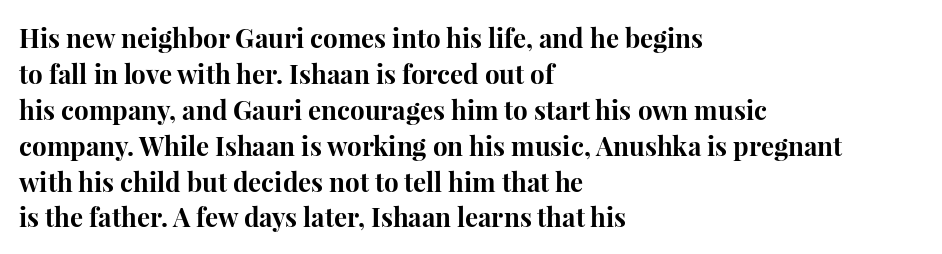
The image shows 26 px bold type, upright; set left-aligned, normal line spacing (1.38x), normal letter spacing, not underlined.
